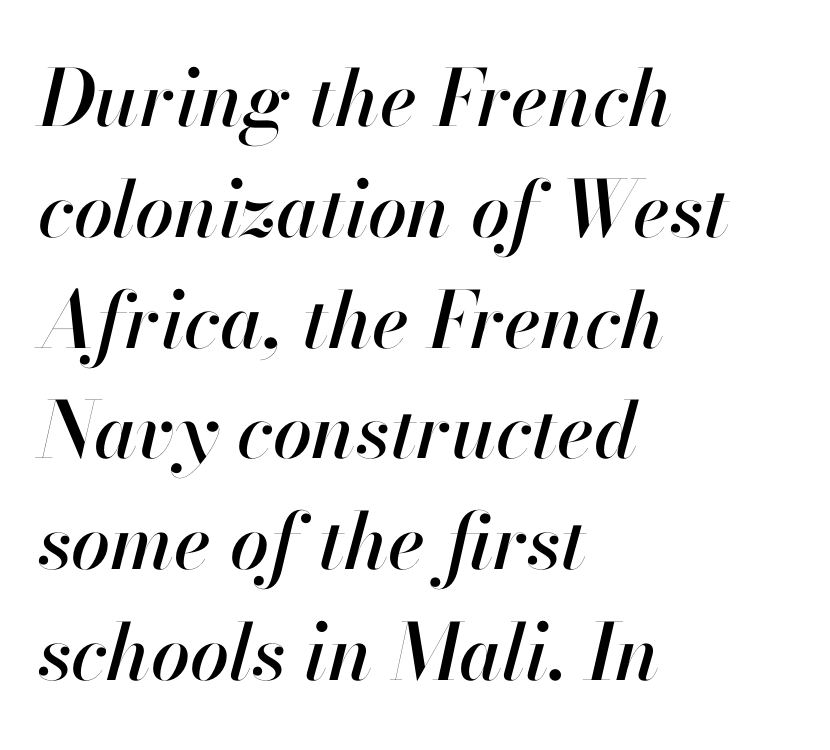
Does the lettering tilt? It does — this is italic. Is the block centered? No — it sits flush against the left margin. A typesetter would call this leading conventional body-copy spacing. Varying glyph widths throughout — classic text-font behaviour. Descenders hang freely into open space.
